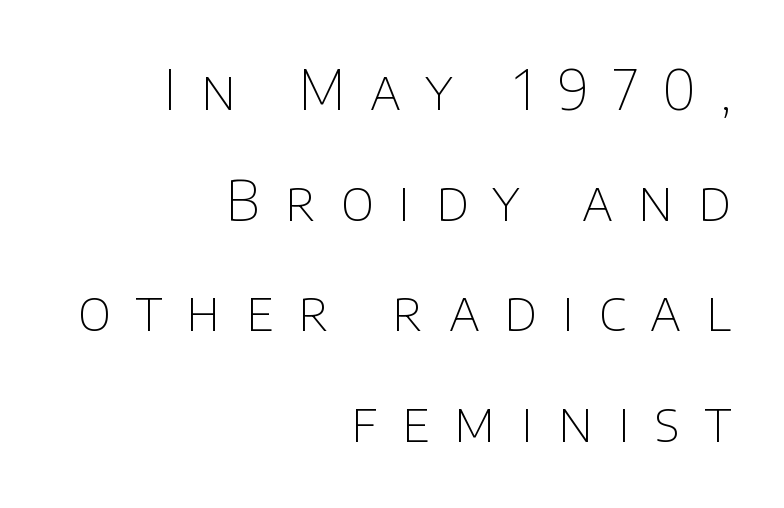
The image shows 55 px thin sans-serif type, upright; set right-aligned, loose line spacing (2.01x), unusually wide letter spacing (+0.45 em), not underlined; low stroke contrast and a large x-height.
